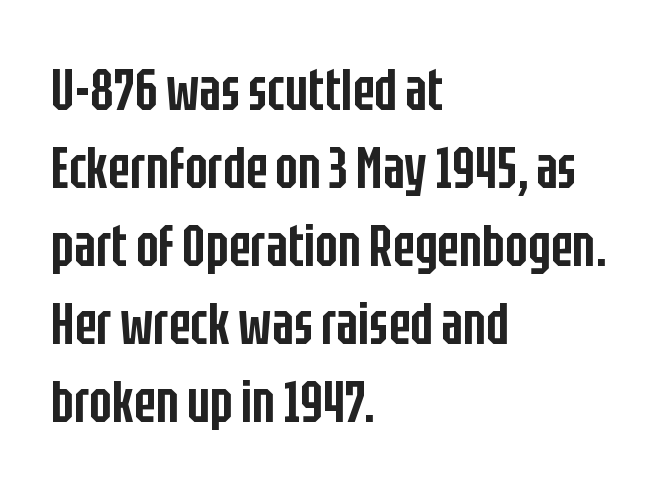
The axis of the letterforms is exactly vertical. Whoever set this chose a conventional vertical rhythm. This rendering uses left alignment, leaving the right contour irregular. Anything drawn beneath the words? Only blank space. A semibold gives these letters moderate extra thickness, short of bold.
